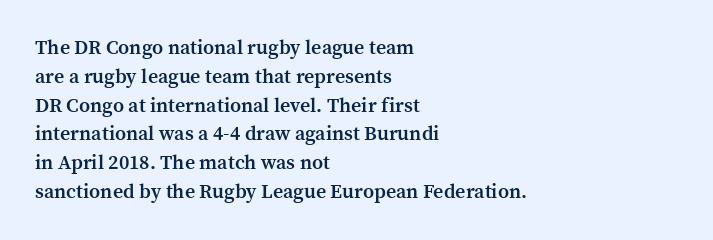
The image shows 20 px text type, upright; set left-aligned, normal line spacing (1.44x), normal letter spacing, not underlined.
